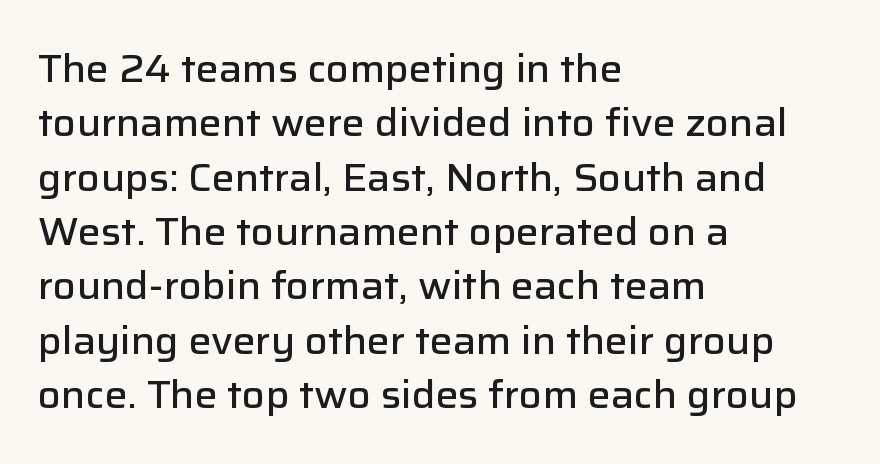
Q: Is the text bold? A: Semi-bold.
Q: Is the text italic (slanted)? A: No, it is upright.
Q: Is the typeface a serif or a sans-serif typeface? A: Sans-serif.
Q: Is the text underlined? A: No.
Q: How is the paragraph aligned? A: Left-aligned.
Q: Is the spacing between letters normal or unusually wide? A: Normal.
Q: Is the spacing between lines tight, normal or loose? A: Normal.
Q: Width (condensed, normal, or wide)? A: Normal.
Q: Stroke contrast? A: Low.
Q: x-height? A: Medium.
Q: Monospaced? A: No.
